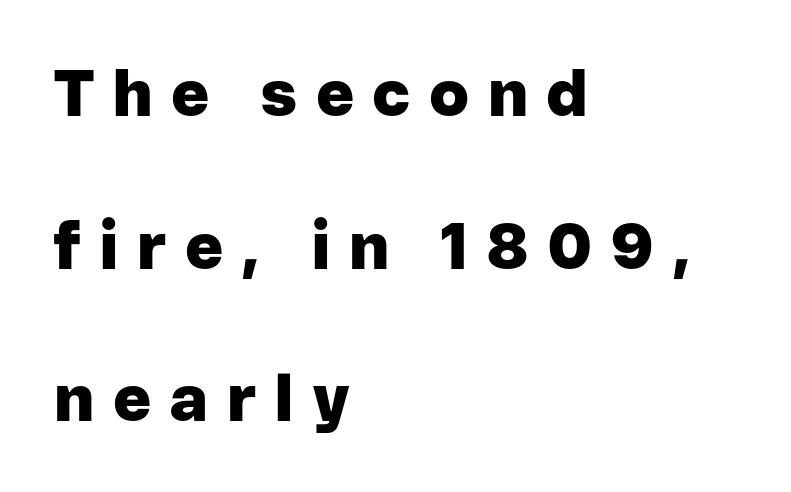
A dark, heavy texture on the line: the type is bold. The compositor pushed each line to the left boundary. Words float on clear page, feet unadorned. This sample has the flowing, uneven cadence of proportional lettering. These lines stand farther apart than default settings would place them. Loose tracking; the words dissolve into strings of separated letters.
